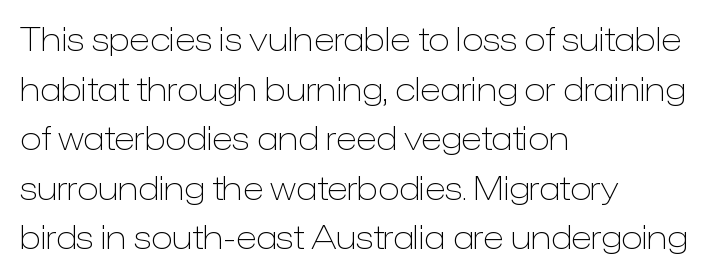
{"serif": "no", "italic": "no", "bold": "no", "weight": "light", "width": "normal", "stroke_contrast": "low", "x_height": "medium", "monospaced": "no", "underline": "no", "align": "left", "line_spacing": "normal", "line_spacing_ratio": 1.55, "letter_spacing": "normal", "letter_spacing_em": 0.0, "glyph_px": 32}
